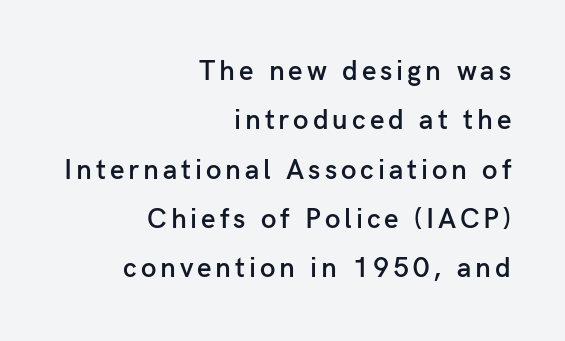
The image shows 28 px semibold sans-serif type, upright; set right-aligned, line spacing 1.76x, not underlined; low stroke contrast and a medium x-height.
